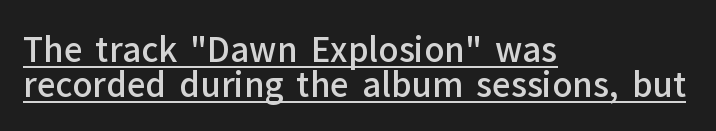
The image shows 33 px semibold sans-serif type, upright; set left-aligned, tight line spacing (1.06x), normal letter spacing, underlined; low stroke contrast and a medium x-height.
